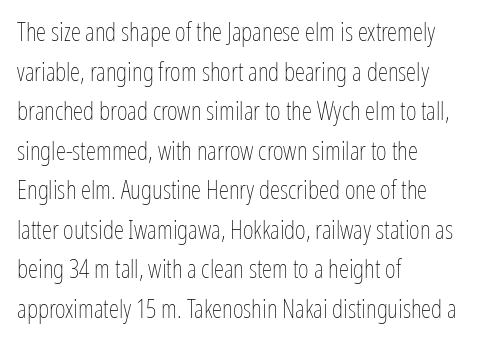
The block of text has a typical density, with ordinary space between rows. The line texture is even and compact thanks to regular tracking. Nothing heavy about these letters — not bold at all. Which margin do the lines hug? The left one — the right edge is uneven.
